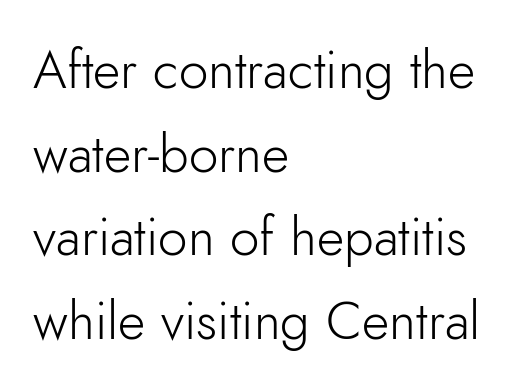
The type is set solid horizontally, with unmodified tracking. Stem width sits at or under what a default text font uses. The strip under each line holds only bare page. The face used here is a sans, in the tradition of grotesques and geometrics.
